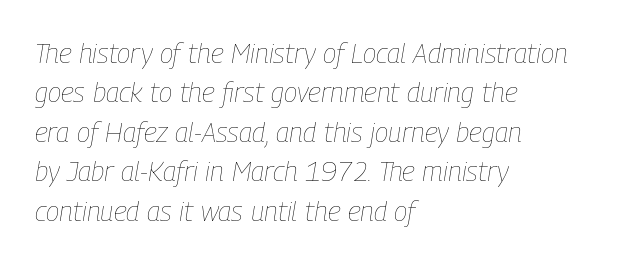
Slanted lettering throughout. Vertical spacing — default. A light-to-regular cut is what we see here. The passage shown is not underscored anywhere. Note the varied advance widths — an 'i' is clearly narrower than an 'm'.
